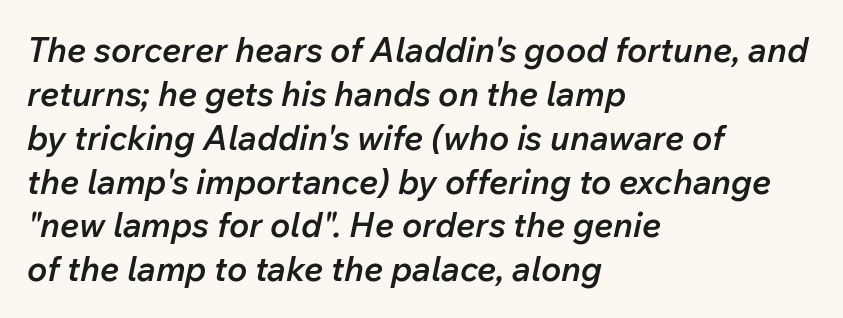
{"italic": "yes", "lean": "right", "slant_degrees": 12, "bold": "semi", "weight": "semibold", "width": "normal", "stroke_contrast": "low", "x_height": "medium", "monospaced": "no", "underline": "no", "align": "left", "line_spacing": "normal", "line_spacing_ratio": 1.29, "letter_spacing": "normal", "letter_spacing_em": 0.0, "glyph_px": 34}
